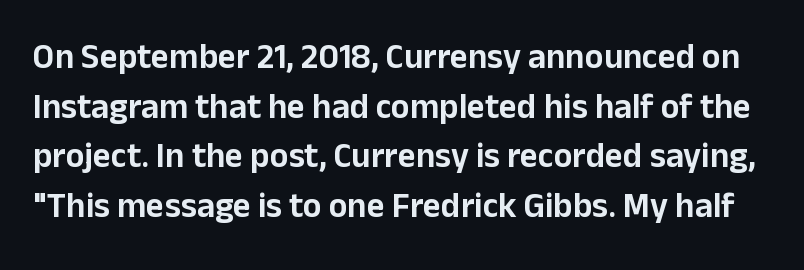
Q: Is the text italic (slanted)? A: No, it is upright.
Q: Is the typeface a serif or a sans-serif typeface? A: Sans-serif.
Q: Is the text underlined? A: No.
Q: Is the spacing between letters normal or unusually wide? A: Normal.
Q: Is the spacing between lines tight, normal or loose? A: Normal.
Q: Width (condensed, normal, or wide)? A: Normal.
Q: Stroke contrast? A: Low.
Q: x-height? A: Medium.
Q: Monospaced? A: No.
